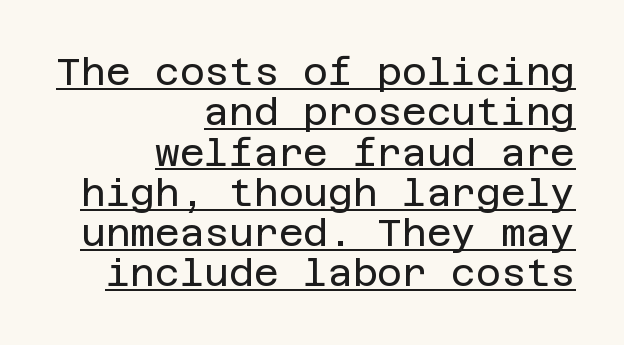
These lines stack with their right ends in a neat column. The tracking reads as untouched default to a designer's eye. No italicization has been applied; the sample stays upright. Decoration check: the copy is underlined. Observe the absence of serifs on each vertical stroke in this sample. Students, observe: this is what under-led, compact text looks like.
